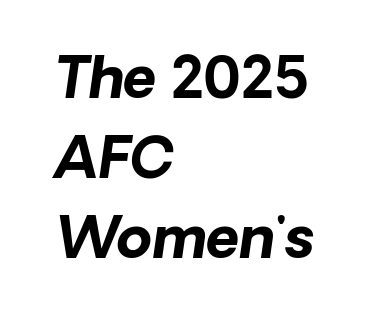
The image shows 57 px bold type, italic (leaning right); set left-aligned, normal line spacing (1.4x), normal letter spacing, not underlined; low stroke contrast and a medium x-height.
